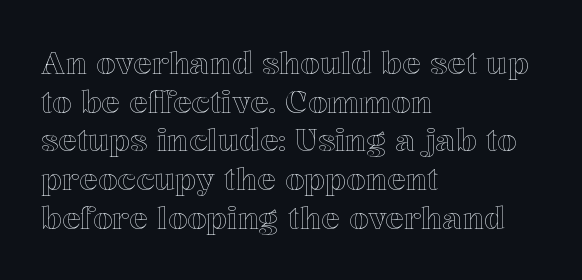
If you drew a ruler down the left edge, every line would touch it. The passage shown is typed in a proportional face where columns would drift. Beneath every word, the page is bare. The vertical gap from one line to the next is medium. Default kerning and tracking; the words read as compact shapes. This is roman type, the default non-slanted kind.
